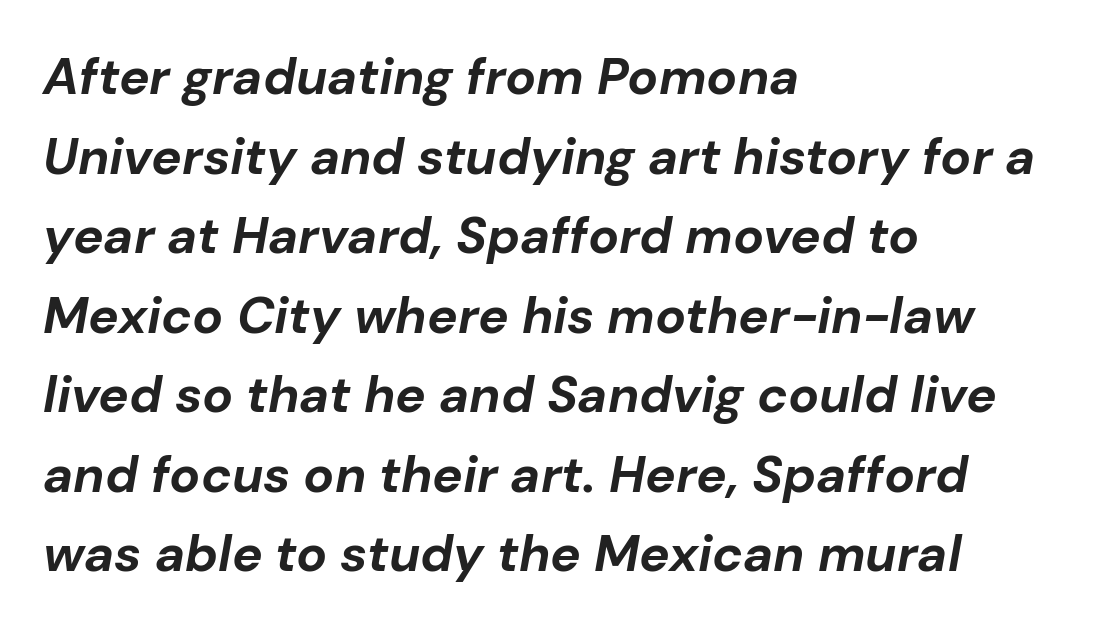
The image shows 51 px bold type, italic (leaning right); set left-aligned, normal line spacing (1.56x), normal letter spacing, not underlined; low stroke contrast and a medium x-height.
